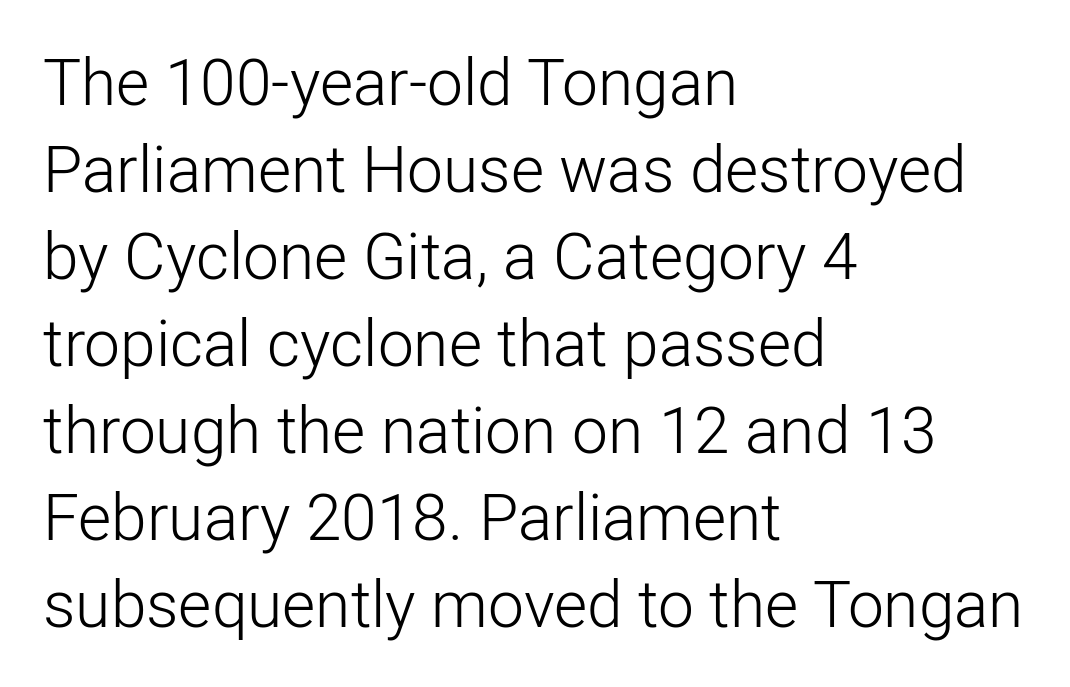
Q: Is the text bold? A: No.
Q: Is the text italic (slanted)? A: No, it is upright.
Q: Is the typeface a serif or a sans-serif typeface? A: Sans-serif.
Q: Is the text underlined? A: No.
Q: How is the paragraph aligned? A: Left-aligned.
Q: Is the spacing between letters normal or unusually wide? A: Normal.
Q: Is the spacing between lines tight, normal or loose? A: Normal.
Q: Width (condensed, normal, or wide)? A: Normal.
Q: Stroke contrast? A: Low.
Q: x-height? A: Medium.
Q: Monospaced? A: No.
